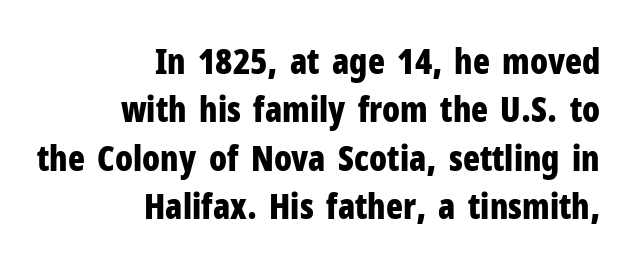
The image shows 35 px bold, condensed sans-serif type, upright; set right-aligned, normal line spacing (1.38x), normal letter spacing, not underlined; low stroke contrast and a medium x-height.
